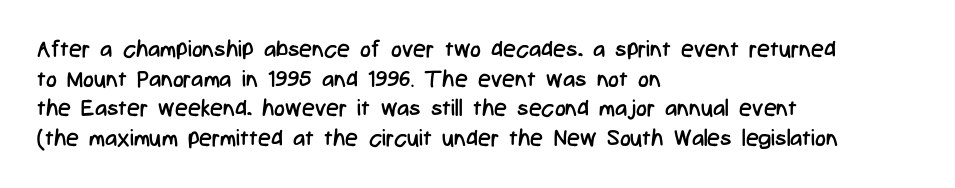
The image shows 23 px text type, upright; set left-aligned, normal line spacing (1.29x), normal letter spacing, not underlined.
